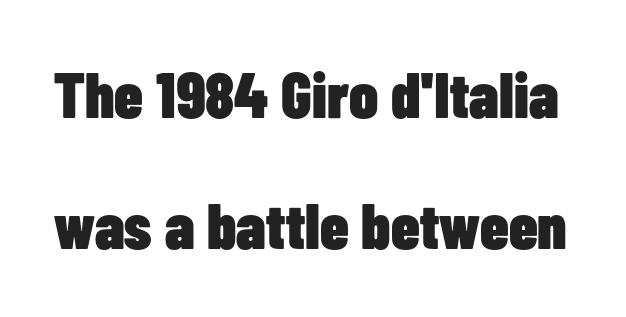
{"serif": "no", "italic": "no", "bold": "yes", "weight": "heavy", "width": "condensed", "stroke_contrast": "low", "x_height": "medium", "monospaced": "no", "underline": "no", "line_spacing": "loose", "line_spacing_ratio": 2.05, "letter_spacing": "normal", "letter_spacing_em": 0.0, "glyph_px": 64}
